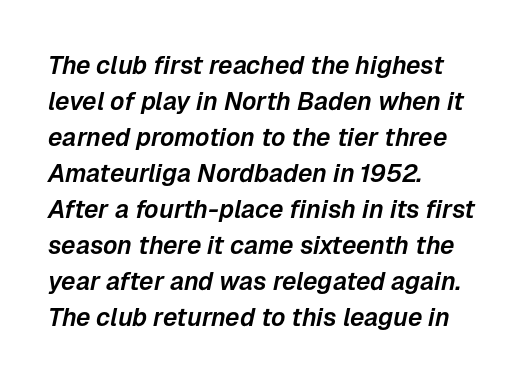
The letters are slanted; this is an italic face. Notice how descenders clear the ascenders below comfortably — that's standard leading. These lines keep a tight, regular rhythm from letter to letter. A classic flush-left, rag-right setting is used for this passage. Beneath every word, the page is bare.
